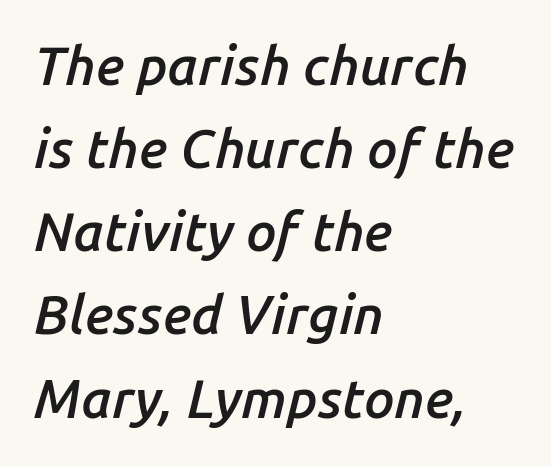
{"italic": "yes", "lean": "right", "slant_degrees": 14, "bold": "semi", "weight": "semibold", "width": "normal", "stroke_contrast": "low", "x_height": "medium", "monospaced": "no", "underline": "no", "align": "left", "line_spacing": "normal", "line_spacing_ratio": 1.54, "letter_spacing": "normal", "letter_spacing_em": 0.0, "glyph_px": 54}
